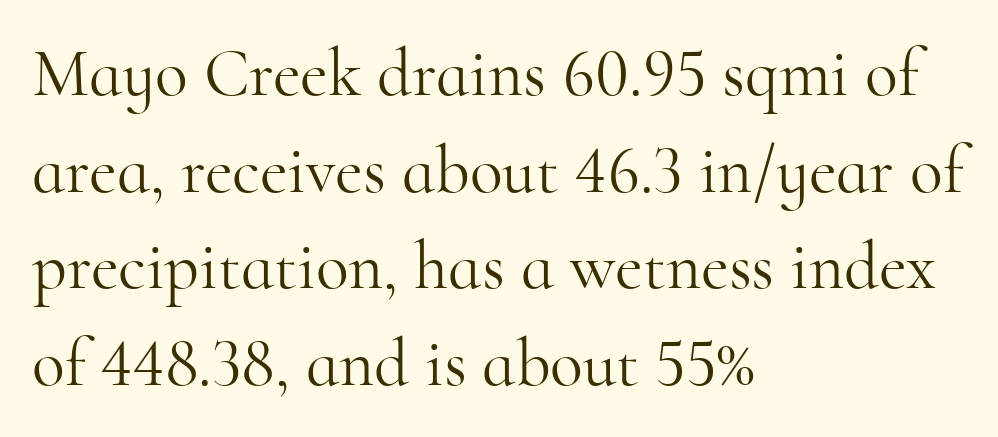
Q: Is the text bold? A: No.
Q: Is the text italic (slanted)? A: No, it is upright.
Q: Is the typeface a serif or a sans-serif typeface? A: Serif.
Q: Is the text underlined? A: No.
Q: How is the paragraph aligned? A: Left-aligned.
Q: Is the spacing between letters normal or unusually wide? A: Normal.
Q: Is the spacing between lines tight, normal or loose? A: Normal.
Q: Width (condensed, normal, or wide)? A: Normal.
Q: Stroke contrast? A: High.
Q: x-height? A: Small.
Q: Monospaced? A: No.
